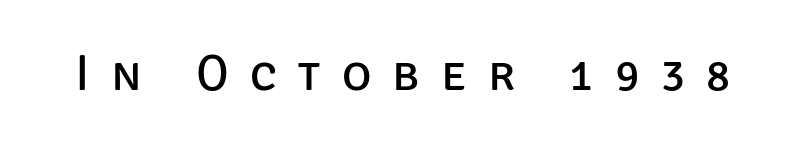
The image shows 50 px regular-weight sans-serif type, upright; set unusually wide letter spacing (+0.43 em), not underlined; low stroke contrast and a large x-height.
